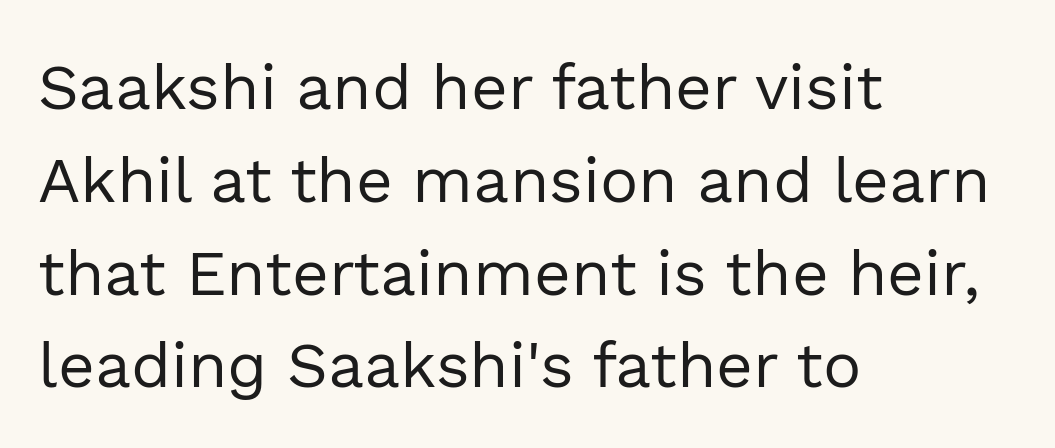
The image shows 64 px regular-weight sans-serif type, upright; set left-aligned, normal line spacing (1.45x), normal letter spacing, not underlined; a medium x-height.
